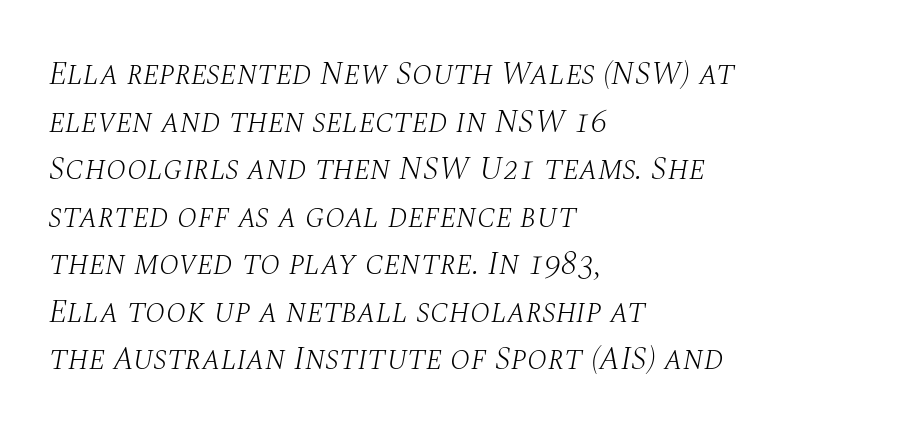
The image shows 33 px light serif type, italic (leaning right); set left-aligned, normal line spacing (1.44x), normal letter spacing, not underlined; medium stroke contrast and a large x-height.
